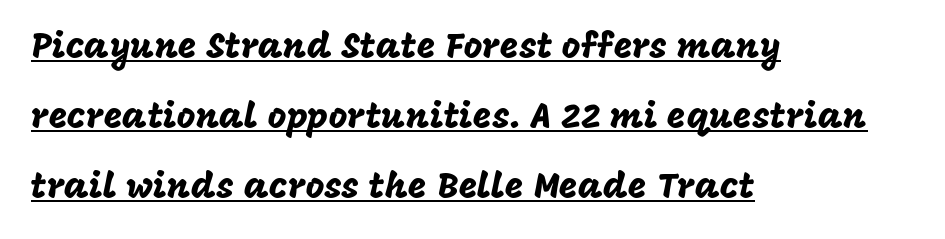
Q: Is the text italic (slanted)? A: Yes.
Q: Is the typeface a serif or a sans-serif typeface? A: Sans-serif.
Q: Is the text underlined? A: Yes.
Q: How is the paragraph aligned? A: Left-aligned.
Q: Is the spacing between letters normal or unusually wide? A: Normal.
Q: Is the spacing between lines tight, normal or loose? A: Loose.
Q: Width (condensed, normal, or wide)? A: Normal.
Q: Stroke contrast? A: Low.
Q: x-height? A: Large.
Q: Monospaced? A: No.
